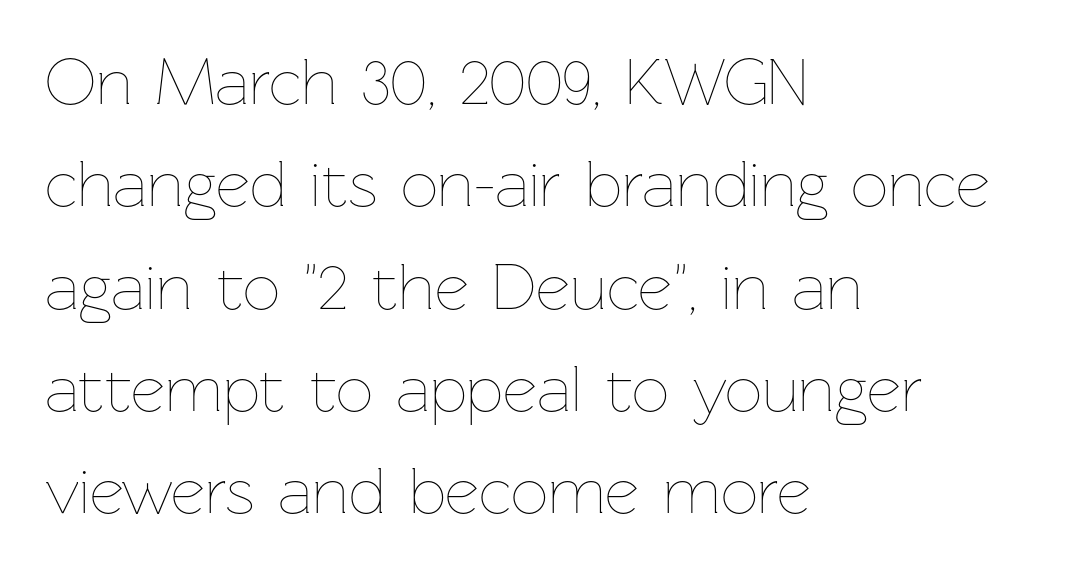
Tracking value appears to be zero — textbook default spacing. The rag falls on the right side of this text block. Rendered with straight, roman letterforms. A bare baseline throughout the passage. No letter is thick-stroked: the sample isn't bold. Honestly, the row spacing looks completely unremarkable.
